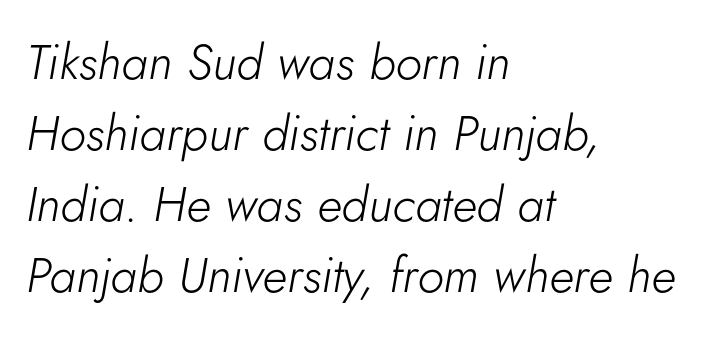
A light-to-regular cut is what we see here. Words float on clear page, feet unadorned. The face used here is proportionally spaced, like ordinary book or web type. Words appear dense and cohesive because spacing is normal. An italicized treatment has been applied to the whole sample.
